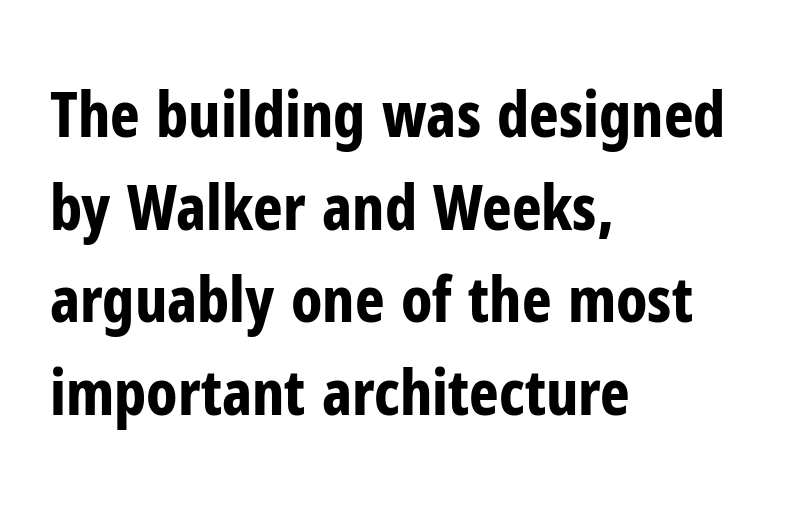
Q: Is the text bold? A: Yes.
Q: Is the text italic (slanted)? A: No, it is upright.
Q: Is the typeface a serif or a sans-serif typeface? A: Sans-serif.
Q: Is the text underlined? A: No.
Q: How is the paragraph aligned? A: Left-aligned.
Q: Is the spacing between letters normal or unusually wide? A: Normal.
Q: Is the spacing between lines tight, normal or loose? A: Normal.
Q: Width (condensed, normal, or wide)? A: Condensed.
Q: Stroke contrast? A: Low.
Q: x-height? A: Medium.
Q: Monospaced? A: No.
